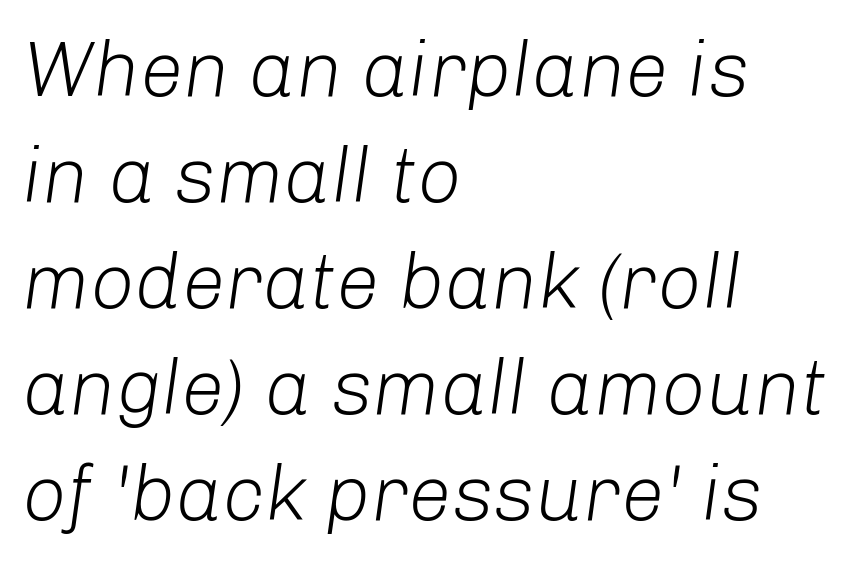
The image shows 78 px light type, italic (leaning right); set left-aligned, normal line spacing (1.36x), normal letter spacing, not underlined; low stroke contrast and a medium x-height.
